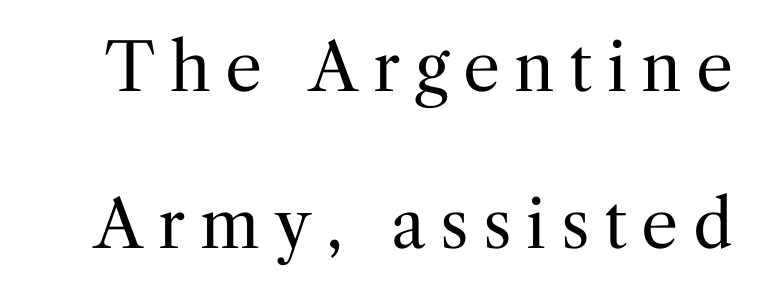
The image shows 66 px regular-weight serif type, upright; set loose line spacing (2.38x), unusually wide letter spacing (+0.22 em), not underlined; medium stroke contrast and a medium x-height.
